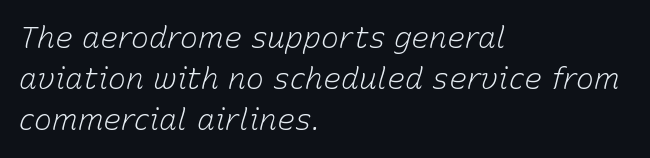
Q: Is the text bold? A: No.
Q: Is the text italic (slanted)? A: Yes, it leans right by about 15 degrees.
Q: Is the text underlined? A: No.
Q: How is the paragraph aligned? A: Left-aligned.
Q: Is the spacing between letters normal or unusually wide? A: Normal.
Q: Is the spacing between lines tight, normal or loose? A: Normal.
Q: Width (condensed, normal, or wide)? A: Normal.
Q: Stroke contrast? A: Low.
Q: x-height? A: Medium.
Q: Monospaced? A: No.
